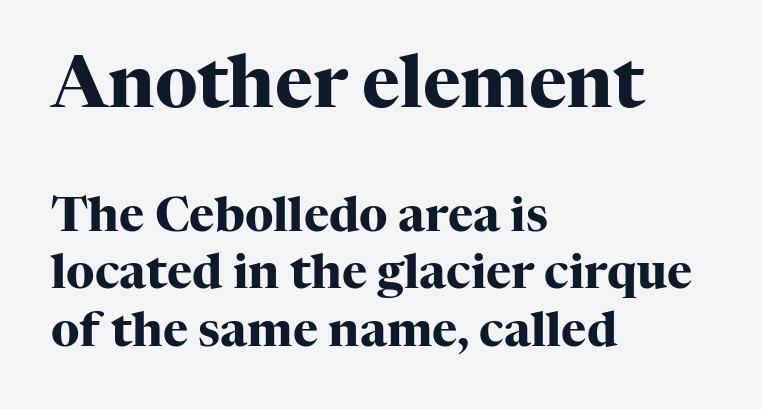
The image shows 72 px heavy serif type, upright; set left-aligned, line spacing 1.19x, normal letter spacing, not underlined; the first (top) block is 1.5x larger; high stroke contrast and a medium x-height.
